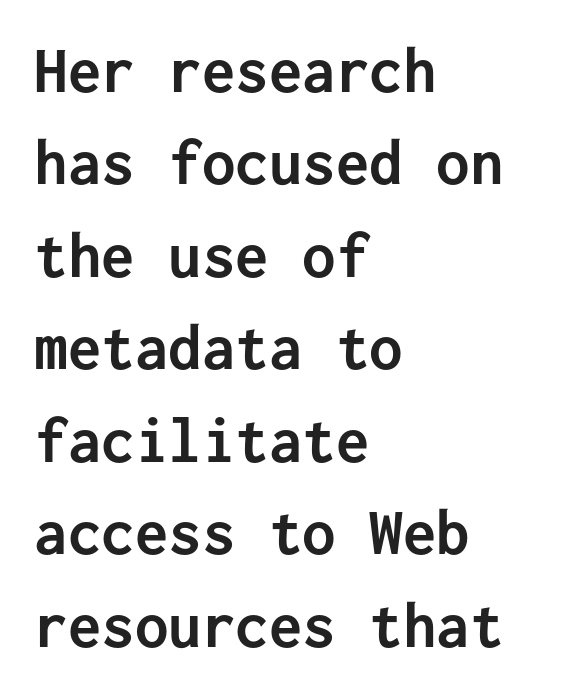
{"serif": "no", "italic": "no", "bold": "yes", "weight": "semibold", "width": "normal", "stroke_contrast": "low", "x_height": "medium", "monospaced": "yes", "underline": "no", "align": "left", "line_spacing": "normal", "line_spacing_ratio": 1.38, "letter_spacing": "normal", "letter_spacing_em": 0.0, "glyph_px": 67}
